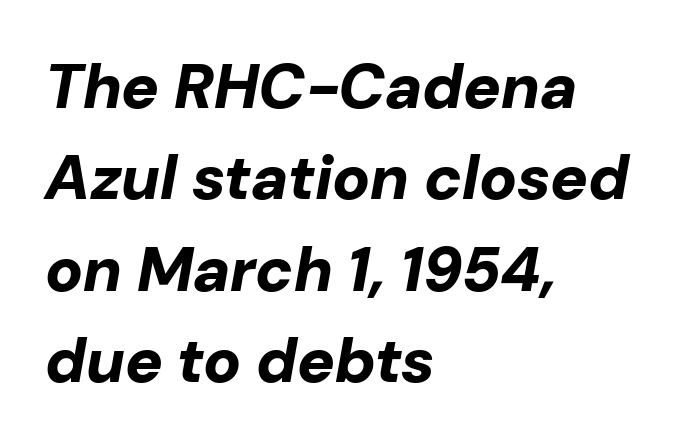
{"italic": "yes", "lean": "right", "slant_degrees": 10, "bold": "yes", "weight": "bold", "width": "normal", "stroke_contrast": "low", "x_height": "medium", "monospaced": "no", "underline": "no", "align": "left", "line_spacing": "normal", "line_spacing_ratio": 1.45, "letter_spacing": "normal", "letter_spacing_em": 0.0, "glyph_px": 63}
